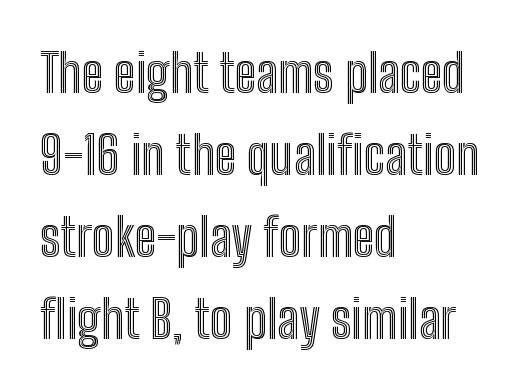
{"italic": "no", "width": "condensed", "x_height": "medium", "monospaced": "no", "underline": "no", "align": "left", "line_spacing": "normal", "line_spacing_ratio": 1.55, "letter_spacing": "normal", "letter_spacing_em": 0.0, "glyph_px": 53}
